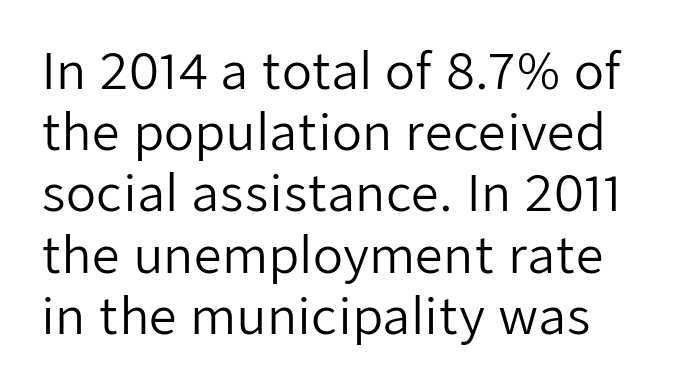
The image shows 49 px regular-weight sans-serif type, upright; set normal line spacing (1.25x), normal letter spacing, not underlined; low stroke contrast and a medium x-height.
